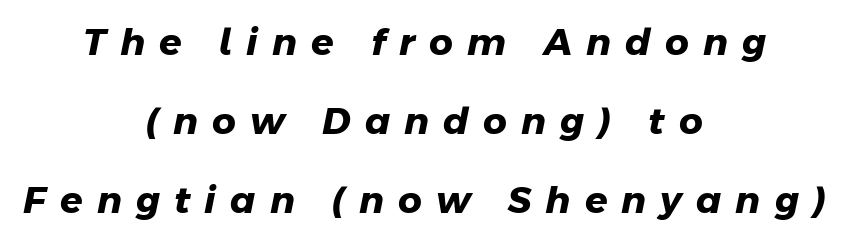
{"serif": "no", "bold": "yes", "weight": "heavy", "width": "normal", "stroke_contrast": "low", "x_height": "medium", "monospaced": "no", "underline": "no", "align": "center", "line_spacing": "loose", "line_spacing_ratio": 2.13, "letter_spacing": "wide", "letter_spacing_em": 0.38, "glyph_px": 37}
